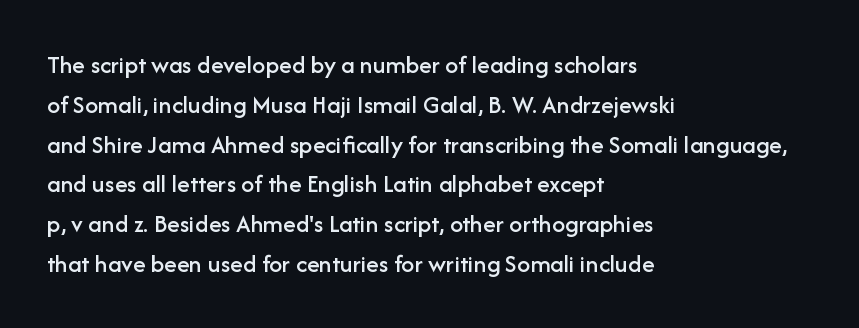
Q: Is the text italic (slanted)? A: No, it is upright.
Q: Is the text underlined? A: No.
Q: How is the paragraph aligned? A: Left-aligned.
Q: Is the spacing between letters normal or unusually wide? A: Normal.
Q: Is the spacing between lines tight, normal or loose? A: Normal.
